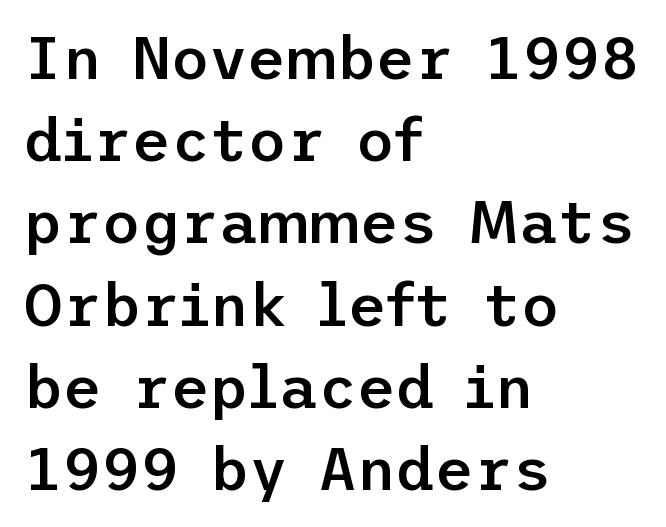
The image shows 60 px semibold sans-serif type, upright; set left-aligned, normal line spacing (1.37x), normal letter spacing, not underlined; low stroke contrast and a medium x-height.
